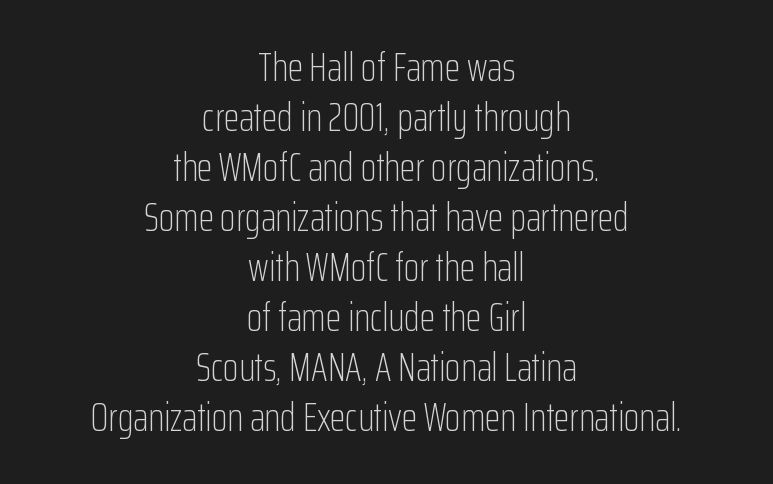
{"serif": "no", "italic": "no", "bold": "no", "weight": "light", "width": "condensed", "stroke_contrast": "low", "x_height": "medium", "monospaced": "no", "underline": "no", "align": "center", "line_spacing": "normal", "line_spacing_ratio": 1.25, "letter_spacing": "normal", "letter_spacing_em": 0.0, "glyph_px": 40}
